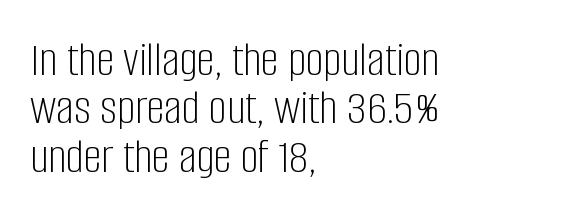
{"serif": "no", "italic": "no", "bold": "no", "weight": "light", "width": "condensed", "stroke_contrast": "low", "x_height": "large", "monospaced": "no", "underline": "no", "align": "left", "line_spacing": "tight", "line_spacing_ratio": 0.97, "letter_spacing": "normal", "letter_spacing_em": 0.0, "glyph_px": 50}
